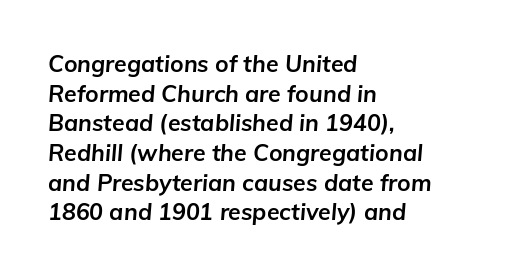
The image shows 23 px bold type, italic (leaning right); set left-aligned, normal line spacing (1.29x), normal letter spacing, not underlined.
